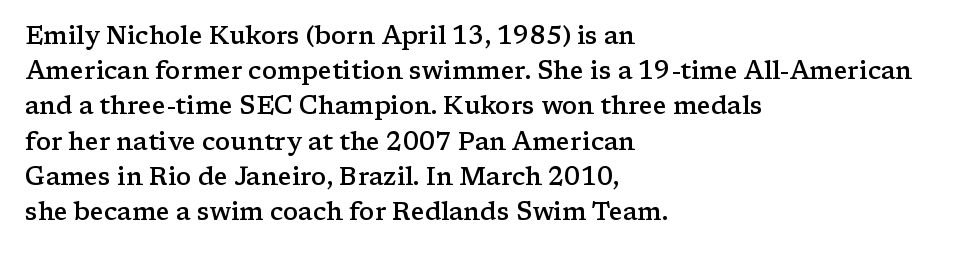
The image shows 25 px text type, upright; set left-aligned, normal line spacing (1.41x), normal letter spacing, not underlined.
